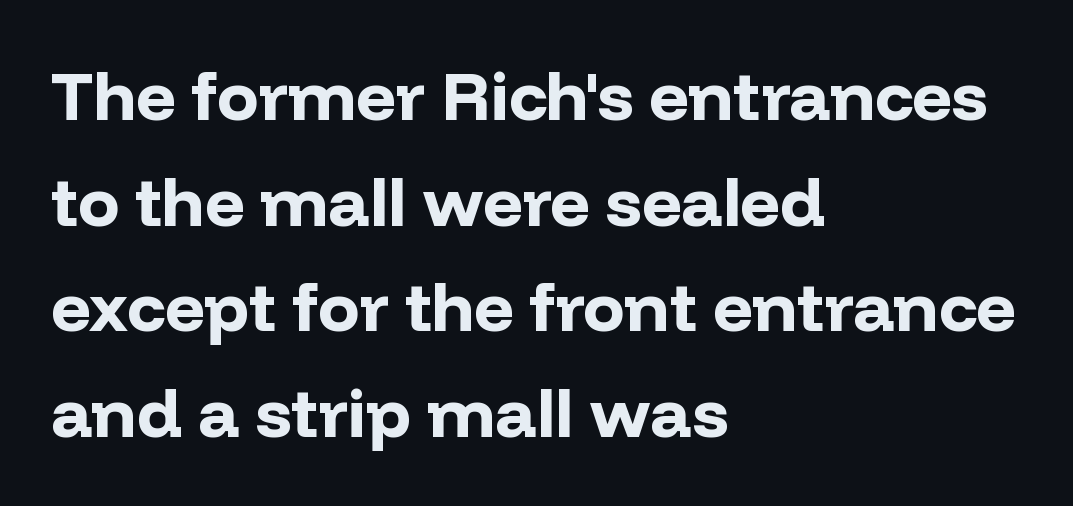
Does the copy run flush right? No — it runs flush left. Regarding leading, the lines here are spaced in the standard way. The lettering holds an erect, upright posture throughout. The typesetting leans heavy: a genuine bold. The baseline area is clear.
